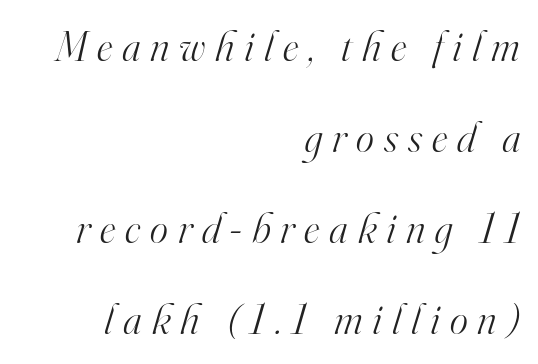
What's the leading like? Stretched, with rows far apart. This reads as an unemphasized weight, regular at the heaviest. Unmarked baselines from the first word to the last. The type family on display is of the serif kind. The letterforms stand isolated, each surrounded by extra space.
